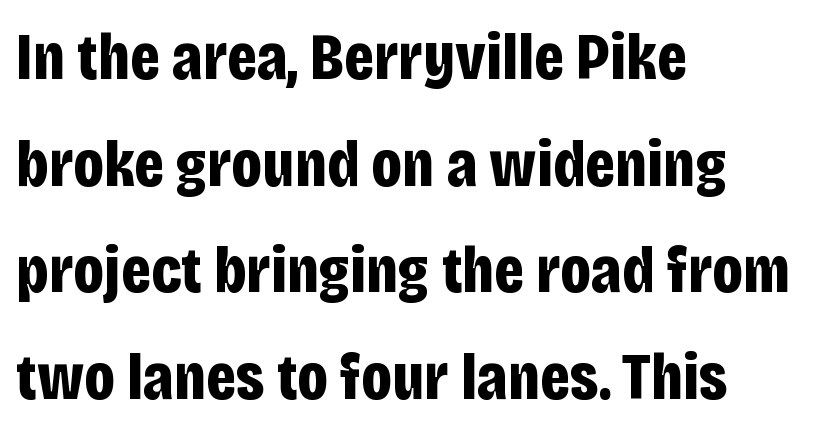
The image shows 67 px bold, condensed sans-serif type, upright; set left-aligned, normal line spacing (1.59x), normal letter spacing, not underlined; low stroke contrast and a large x-height.
